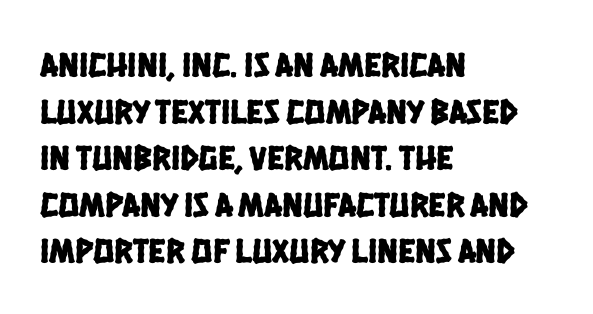
A typesetter would call this leading conventional body-copy spacing. Is the letter spacing exaggerated? No — it looks like the ordinary default. These lines are set flush left with a ragged right edge. Unmarked baselines from the first word to the last. The passage shown is typeset with a sans-serif family.
